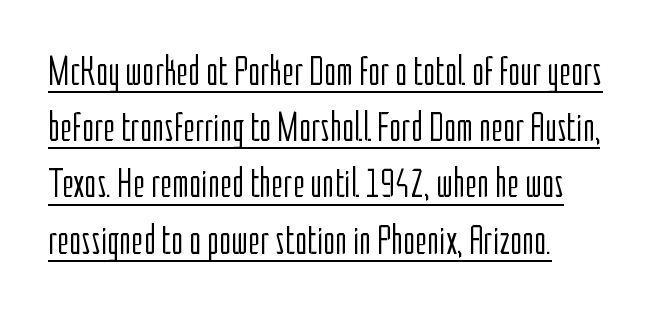
Q: Is the text bold? A: No.
Q: Is the text italic (slanted)? A: No, it is upright.
Q: Is the typeface a serif or a sans-serif typeface? A: Sans-serif.
Q: Is the text underlined? A: Yes.
Q: Is the spacing between letters normal or unusually wide? A: Normal.
Q: Is the spacing between lines tight, normal or loose? A: Normal.
Q: Width (condensed, normal, or wide)? A: Condensed.
Q: Stroke contrast? A: Low.
Q: x-height? A: Medium.
Q: Monospaced? A: No.
